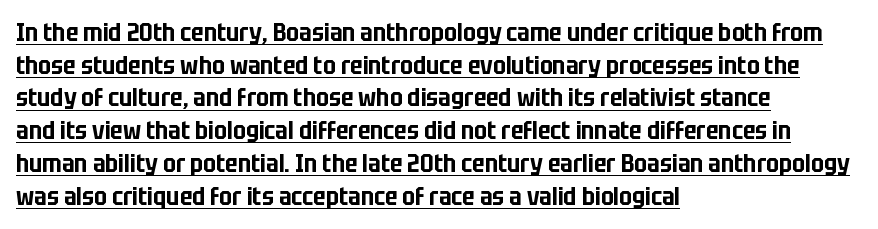
The paragraph shown leans on its left margin. Each line of the rendering has a horizontal stroke beneath the glyphs. Rows of type keep a routine distance in the vertical direction. The font's upright variant was chosen for this text.
